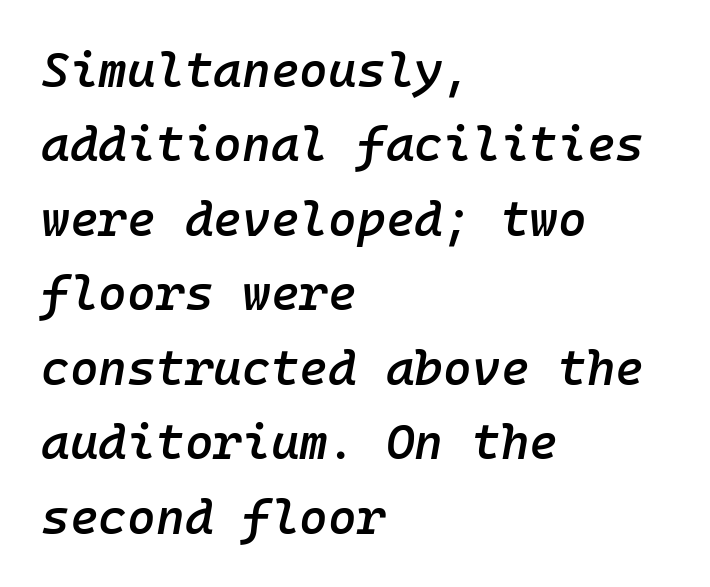
The image shows 49 px semibold type, italic (leaning right), monospaced; set left-aligned, normal line spacing (1.52x), normal letter spacing, not underlined; low stroke contrast and a medium x-height.
